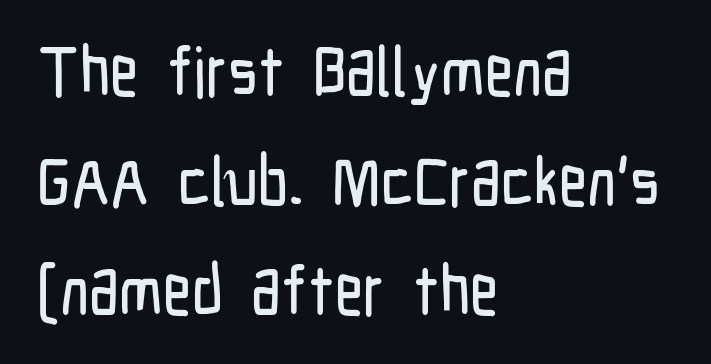
{"serif": "no", "italic": "no", "width": "condensed", "stroke_contrast": "low", "x_height": "medium", "monospaced": "no", "underline": "no", "align": "left", "line_spacing": "normal", "line_spacing_ratio": 1.59, "letter_spacing": "normal", "letter_spacing_em": 0.0, "glyph_px": 69}
